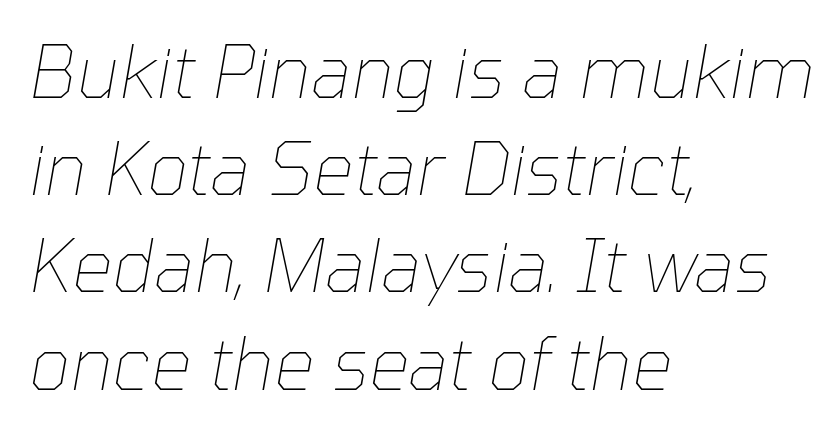
Think of a printed novel: that variable character pitch is what you see here. A student would call this left alignment; a typographer would say flush left, rag right. The axis of the letterforms is tilted away from vertical. A bare baseline throughout the passage. Honestly, the row spacing looks completely unremarkable.
